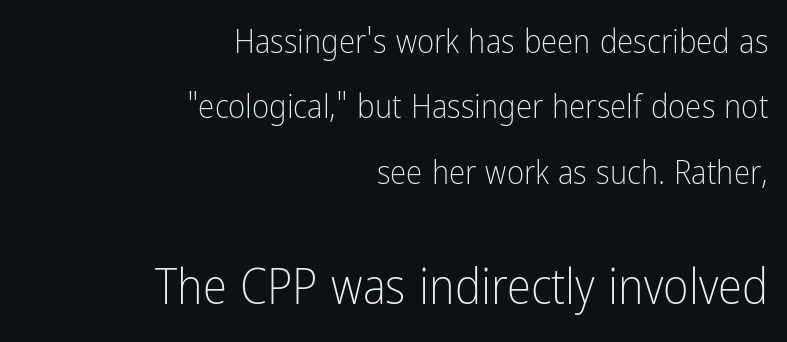
Q: Is the text bold? A: No.
Q: Is the text italic (slanted)? A: No, it is upright.
Q: Is the typeface a serif or a sans-serif typeface? A: Sans-serif.
Q: Is the text underlined? A: No.
Q: How is the paragraph aligned? A: Right-aligned.
Q: Is the spacing between letters normal or unusually wide? A: Normal.
Q: Is the spacing between lines tight, normal or loose? A: Loose.
Q: Which block of text is set in a larger size, the first (top) or the second (bottom)? A: The second (bottom) one.
Q: Width (condensed, normal, or wide)? A: Condensed.
Q: Stroke contrast? A: Low.
Q: x-height? A: Medium.
Q: Monospaced? A: No.
